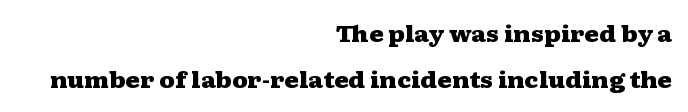
Q: Is the text bold? A: Yes.
Q: Is the text italic (slanted)? A: No, it is upright.
Q: Is the text underlined? A: No.
Q: How is the paragraph aligned? A: Right-aligned.
Q: Is the spacing between letters normal or unusually wide? A: Normal.
Q: Is the spacing between lines tight, normal or loose? A: Loose.
